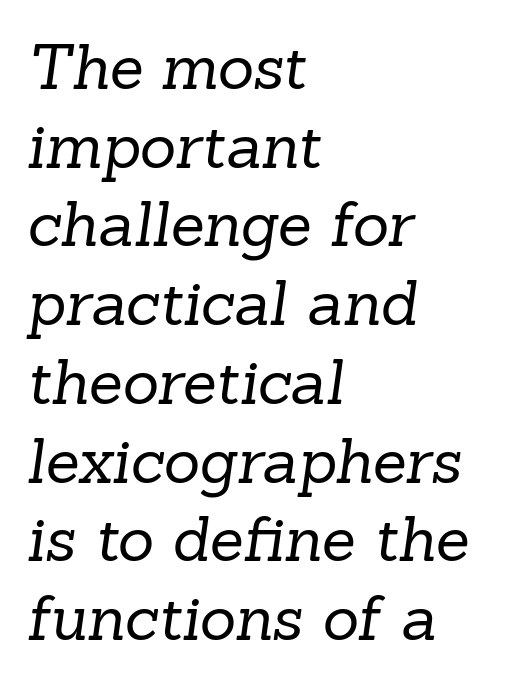
The image shows 62 px regular-weight serif type; set left-aligned, normal line spacing (1.27x), normal letter spacing, not underlined; low stroke contrast and a medium x-height.
